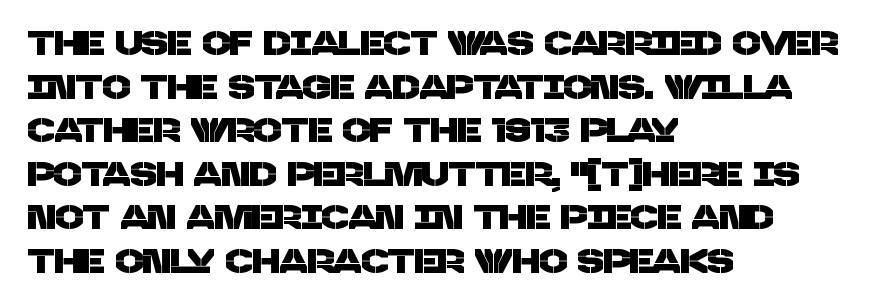
The area under the type is left untouched. Each letter keeps its own natural width here, so spacing adapts to shape. This block has exactly the height ordinary leading produces. The rendering keeps characters at their native spacing. A classic flush-left, rag-right setting is used for this passage. This is sans-serif lettering, the kind often seen on screens and signage.
